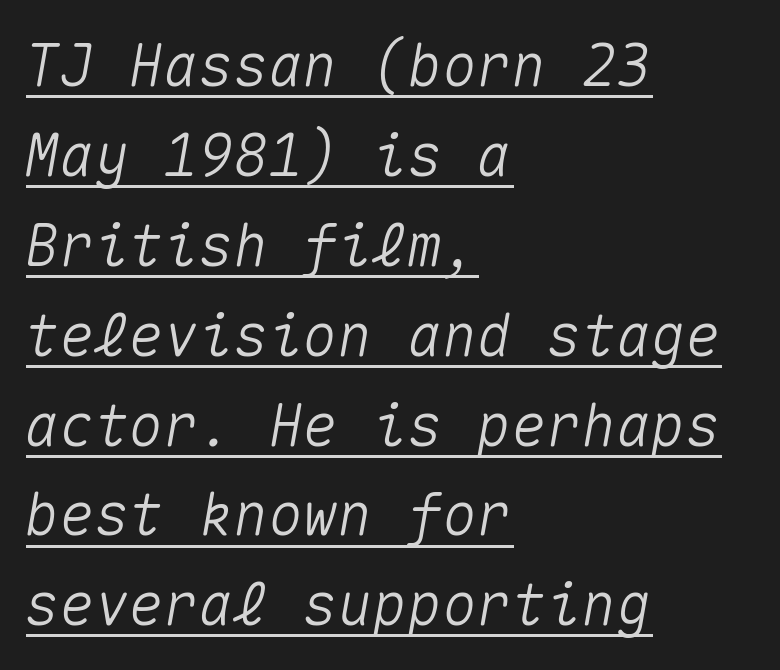
{"italic": "yes", "lean": "right", "slant_degrees": 10, "width": "normal", "stroke_contrast": "medium", "x_height": "medium", "monospaced": "yes", "underline": "yes", "align": "left", "line_spacing": "normal", "line_spacing_ratio": 1.55, "letter_spacing": "normal", "letter_spacing_em": 0.0, "glyph_px": 58}
